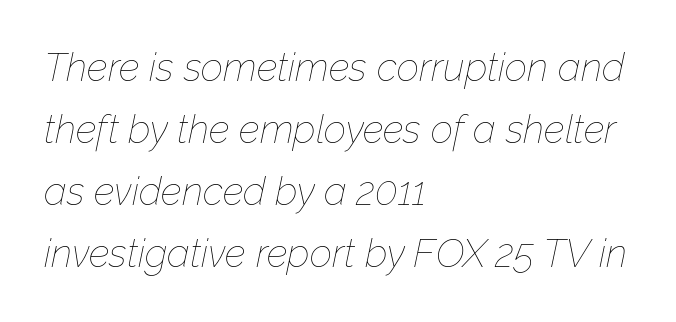
{"italic": "yes", "lean": "right", "slant_degrees": 12, "bold": "no", "weight": "thin", "width": "normal", "stroke_contrast": "low", "x_height": "medium", "monospaced": "no", "underline": "no", "align": "left", "line_spacing": "normal", "line_spacing_ratio": 1.59, "letter_spacing": "normal", "letter_spacing_em": 0.0, "glyph_px": 39}
